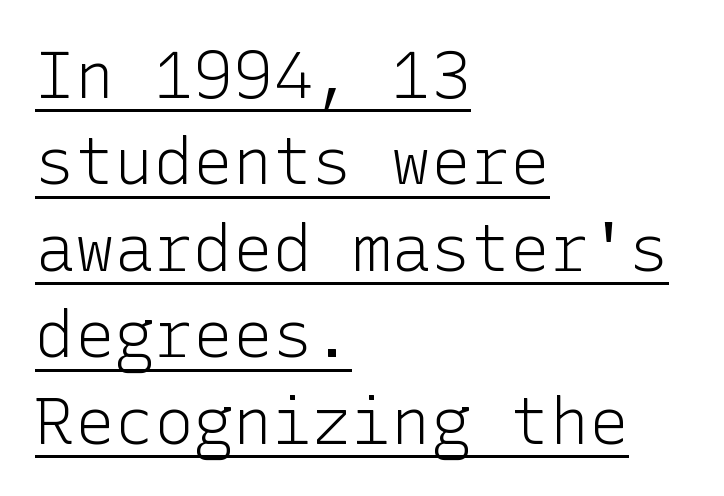
Q: Is the text bold? A: No.
Q: Is the text italic (slanted)? A: No, it is upright.
Q: Is the typeface a serif or a sans-serif typeface? A: Sans-serif.
Q: Is the text underlined? A: Yes.
Q: How is the paragraph aligned? A: Left-aligned.
Q: Is the spacing between letters normal or unusually wide? A: Normal.
Q: Is the spacing between lines tight, normal or loose? A: Normal.
Q: Width (condensed, normal, or wide)? A: Normal.
Q: Stroke contrast? A: Low.
Q: x-height? A: Medium.
